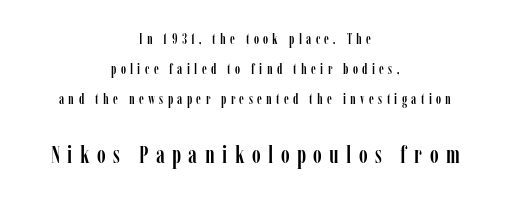
Q: Is the text italic (slanted)? A: No, it is upright.
Q: Is the text underlined? A: No.
Q: How is the paragraph aligned? A: Centered.
Q: Is the spacing between letters normal or unusually wide? A: Unusually wide.
Q: Is the spacing between lines tight, normal or loose? A: Loose.
Q: Which block of text is set in a larger size, the first (top) or the second (bottom)? A: The second (bottom) one.
